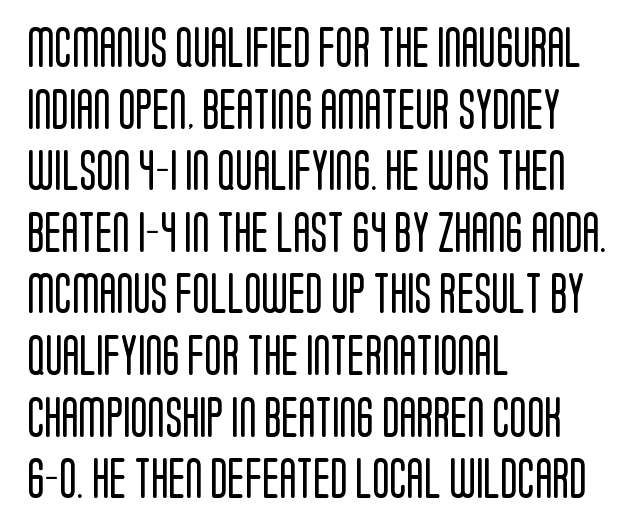
Q: Is the text bold? A: No.
Q: Is the text italic (slanted)? A: No, it is upright.
Q: Is the typeface a serif or a sans-serif typeface? A: Sans-serif.
Q: Is the text underlined? A: No.
Q: How is the paragraph aligned? A: Left-aligned.
Q: Is the spacing between letters normal or unusually wide? A: Normal.
Q: Is the spacing between lines tight, normal or loose? A: Normal.
Q: Width (condensed, normal, or wide)? A: Condensed.
Q: Stroke contrast? A: Low.
Q: x-height? A: Large.
Q: Monospaced? A: No.
